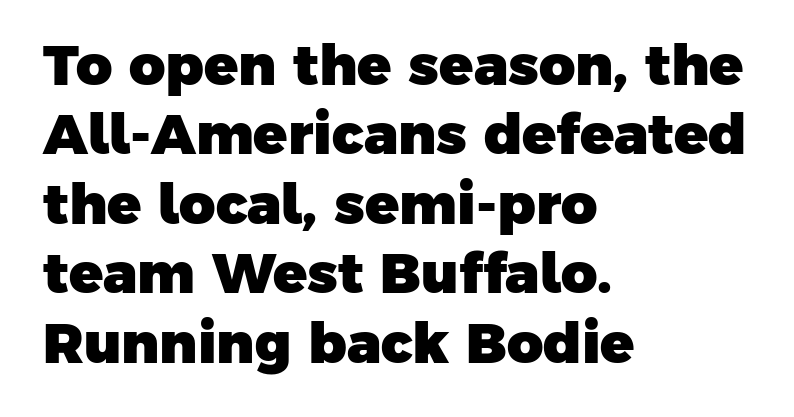
Q: Is the text bold? A: Yes.
Q: Is the typeface a serif or a sans-serif typeface? A: Sans-serif.
Q: Is the text underlined? A: No.
Q: How is the paragraph aligned? A: Left-aligned.
Q: Is the spacing between letters normal or unusually wide? A: Normal.
Q: Width (condensed, normal, or wide)? A: Normal.
Q: Stroke contrast? A: Low.
Q: x-height? A: Medium.
Q: Monospaced? A: No.
